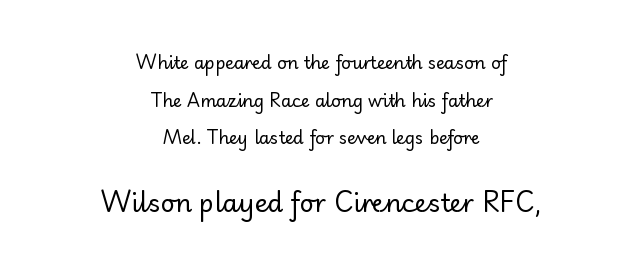
Line spacing here is loose. Top chunk: small. Bottom chunk: large. The passage shown has conventional tracking throughout. Type without underlining.
